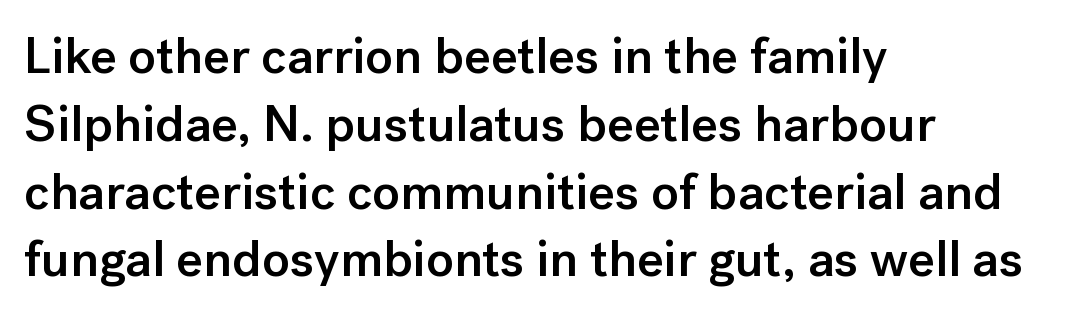
Q: Is the text bold? A: Semi-bold.
Q: Is the text italic (slanted)? A: No, it is upright.
Q: Is the typeface a serif or a sans-serif typeface? A: Sans-serif.
Q: Is the text underlined? A: No.
Q: How is the paragraph aligned? A: Left-aligned.
Q: Is the spacing between letters normal or unusually wide? A: Normal.
Q: Is the spacing between lines tight, normal or loose? A: Normal.
Q: Width (condensed, normal, or wide)? A: Normal.
Q: Stroke contrast? A: Low.
Q: x-height? A: Medium.
Q: Monospaced? A: No.
